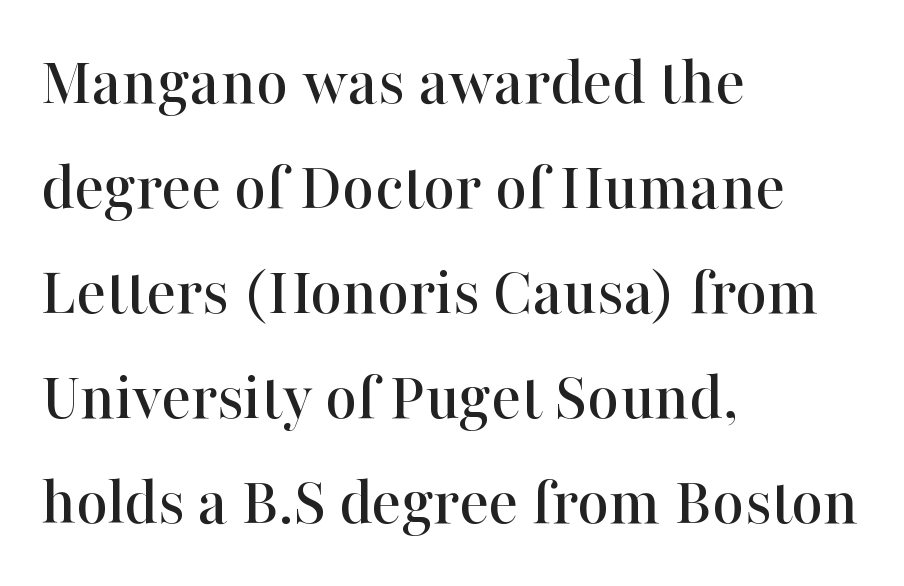
The image shows 69 px serif type, upright; set left-aligned, normal line spacing (1.52x), normal letter spacing, not underlined; high stroke contrast and a medium x-height.
